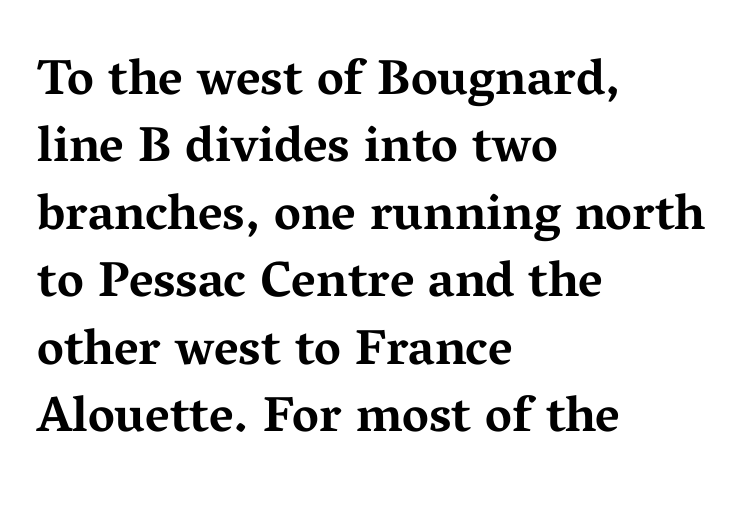
These lines were composed using upright roman letters. The paragraph has a hard left edge and a soft right edge. Every letter is thick-stroked: bold, no question. Between one letter and the next there's only the usual sliver of space. Do the characters align in a grid? No, the font is proportional.
